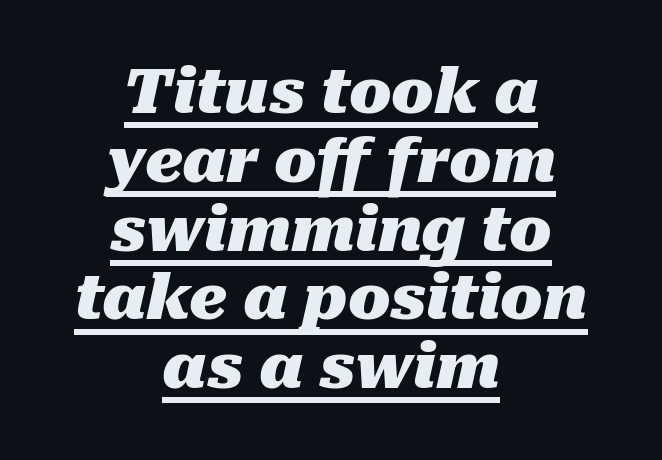
There is no visible air inserted between adjacent glyphs. Line spacing here is tight. Is this a fixed-width face? No — the glyphs have proportional, varying widths. Like a heading marked for emphasis, these lines bear an underscore.
